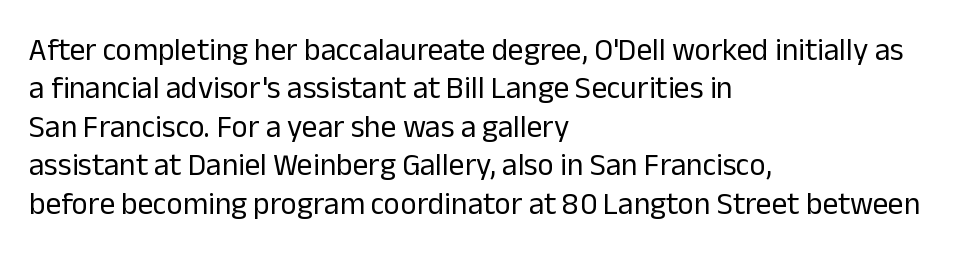
{"serif": "no", "italic": "no", "bold": "no", "weight": "regular", "width": "normal", "stroke_contrast": "low", "x_height": "medium", "monospaced": "no", "underline": "no", "align": "left", "line_spacing_ratio": 1.24, "letter_spacing": "normal", "letter_spacing_em": 0.0, "glyph_px": 31}
